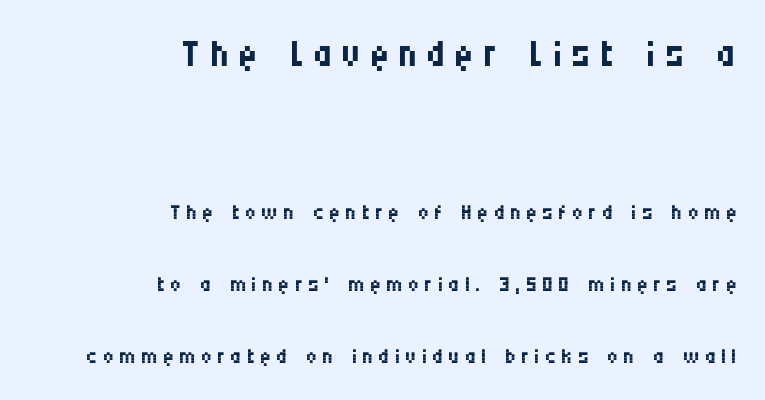
The image shows 54 px regular-weight, condensed sans-serif type, upright; set right-aligned, loose line spacing (2.33x), not underlined; the first (top) block is 1.74x larger; medium stroke contrast and a large x-height.
